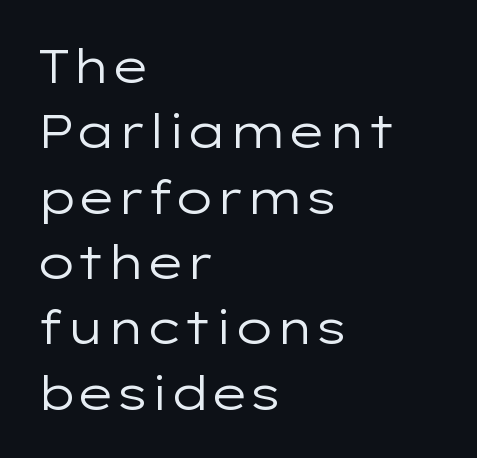
Q: Is the text bold? A: No.
Q: Is the text italic (slanted)? A: No, it is upright.
Q: Is the typeface a serif or a sans-serif typeface? A: Sans-serif.
Q: Is the text underlined? A: No.
Q: How is the paragraph aligned? A: Left-aligned.
Q: Is the spacing between letters normal or unusually wide? A: Normal.
Q: Is the spacing between lines tight, normal or loose? A: Normal.
Q: Width (condensed, normal, or wide)? A: Wide.
Q: Stroke contrast? A: Low.
Q: x-height? A: Medium.
Q: Monospaced? A: No.
